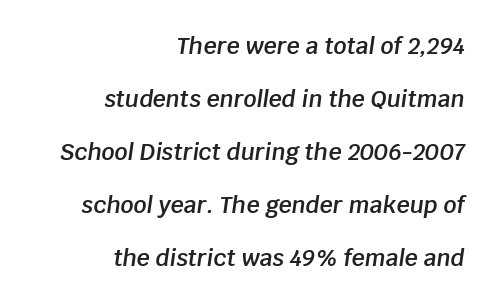
The tracking reads as untouched default to a designer's eye. The typography opts for an oblique posture over an upright one. Successive baselines arrive slowly, with a big drop between each. Reading down the block, your eye finds every line finishing at a fixed right position.
